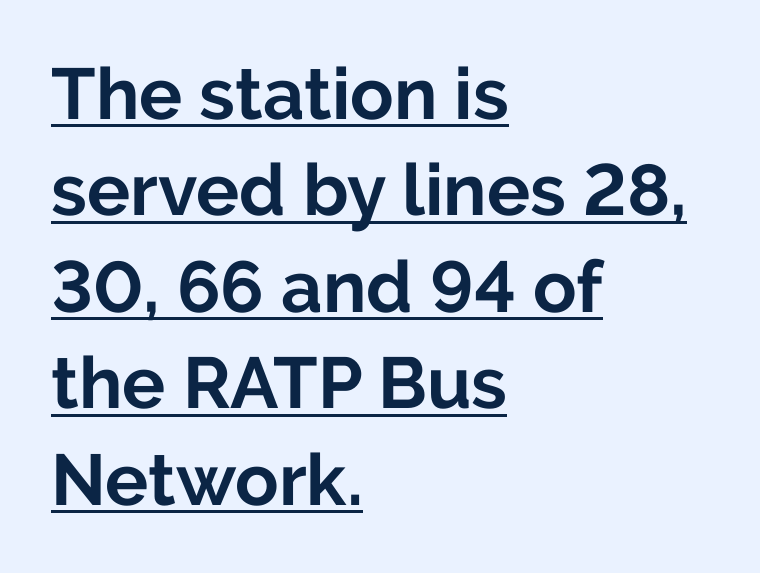
Left-aligned paragraph, ragged on the right. Its strokes are broad and dark, the hallmark of bold type. The face used here is proportionally spaced, like ordinary book or web type. Letterform terminals end flat and unadorned throughout the passage. It's the straight-up-and-down kind of type. Glance below the letters and you will spot a drawn line.
